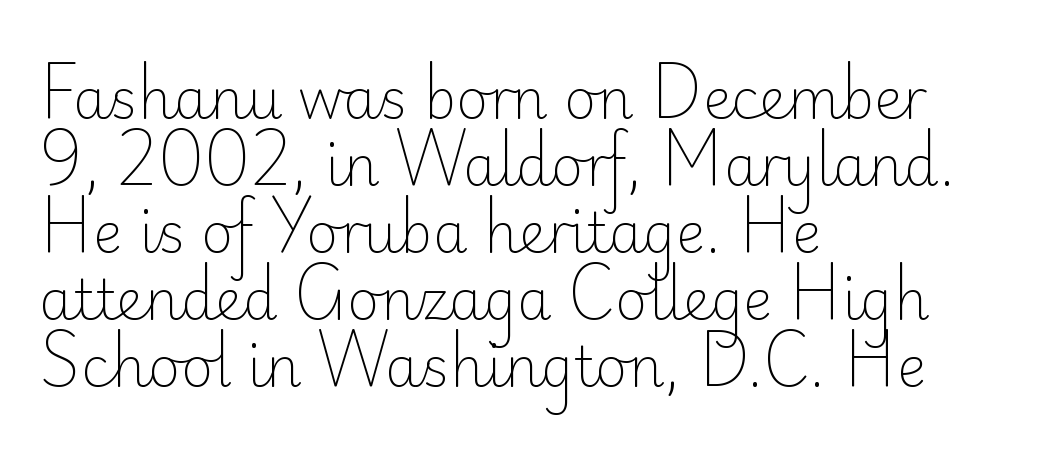
Caption: standard tracking, unaltered. This sample is left-justified, so line endings fall wherever the words run out. Notice how the stems are strictly vertical — no italics here. Honestly, there is no underline to notice here at all. Heft: none added — not bold.
